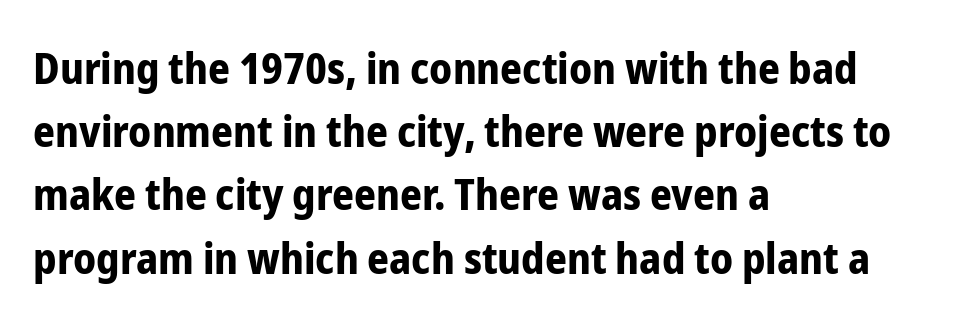
{"serif": "no", "italic": "no", "bold": "yes", "weight": "bold", "width": "condensed", "stroke_contrast": "low", "x_height": "medium", "monospaced": "no", "underline": "no", "align": "left", "line_spacing": "normal", "line_spacing_ratio": 1.47, "letter_spacing": "normal", "letter_spacing_em": 0.0, "glyph_px": 43}
